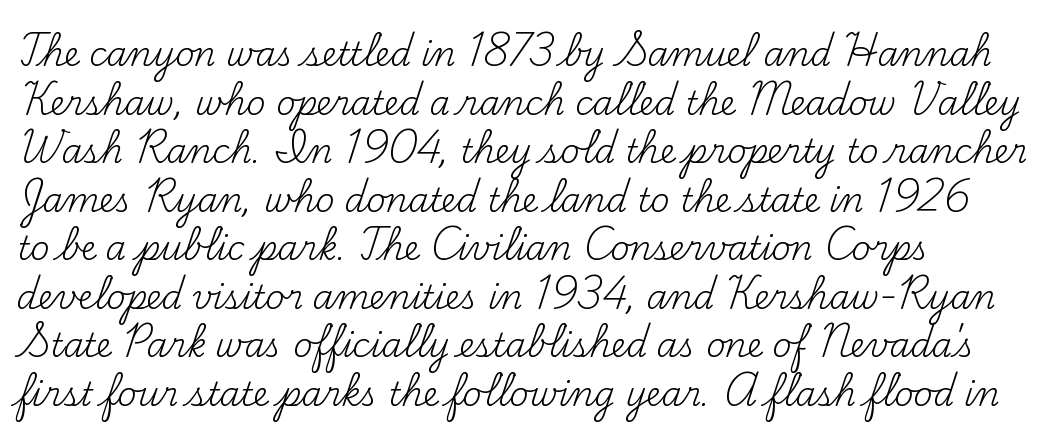
The image shows 33 px regular-weight serif type; set left-aligned, normal line spacing (1.47x), normal letter spacing, not underlined; medium stroke contrast and a small x-height.
